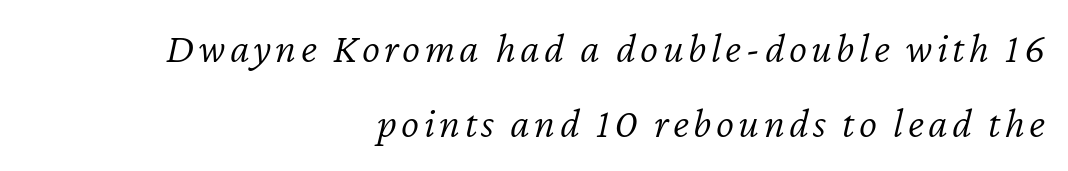
Q: Is the text bold? A: No.
Q: Is the text italic (slanted)? A: Yes, it leans right by about 12 degrees.
Q: Is the text underlined? A: No.
Q: How is the paragraph aligned? A: Right-aligned.
Q: Width (condensed, normal, or wide)? A: Normal.
Q: Stroke contrast? A: Low.
Q: x-height? A: Medium.
Q: Monospaced? A: No.
